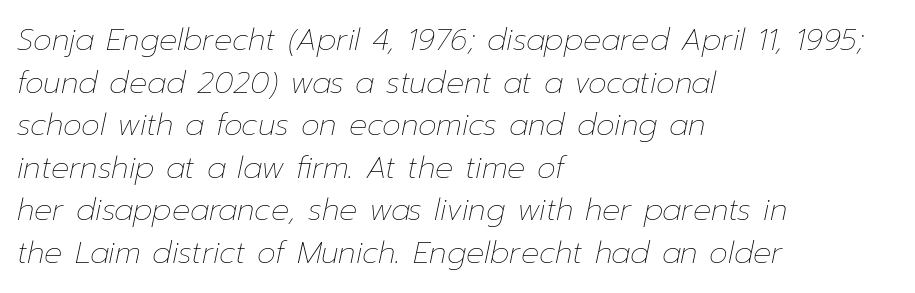
The image shows 30 px thin type, italic (leaning right); set left-aligned, normal line spacing (1.42x), normal letter spacing, not underlined; low stroke contrast and a medium x-height.
